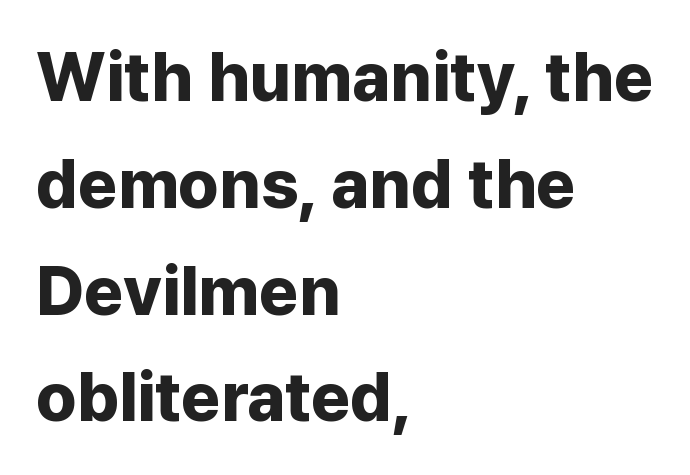
{"serif": "no", "italic": "no", "bold": "yes", "weight": "bold", "width": "normal", "stroke_contrast": "low", "x_height": "medium", "monospaced": "no", "underline": "no", "align": "left", "line_spacing": "normal", "line_spacing_ratio": 1.57, "letter_spacing": "normal", "letter_spacing_em": 0.0, "glyph_px": 68}
